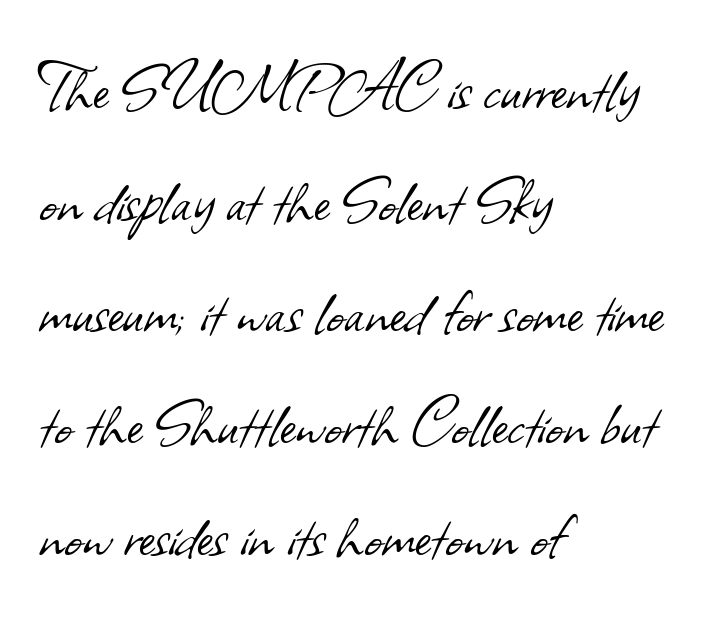
Q: Is the text bold? A: No.
Q: Is the typeface a serif or a sans-serif typeface? A: Sans-serif.
Q: Is the text underlined? A: No.
Q: How is the paragraph aligned? A: Left-aligned.
Q: Is the spacing between letters normal or unusually wide? A: Normal.
Q: Is the spacing between lines tight, normal or loose? A: Normal.
Q: Width (condensed, normal, or wide)? A: Normal.
Q: Stroke contrast? A: Low.
Q: x-height? A: Small.
Q: Monospaced? A: No.
